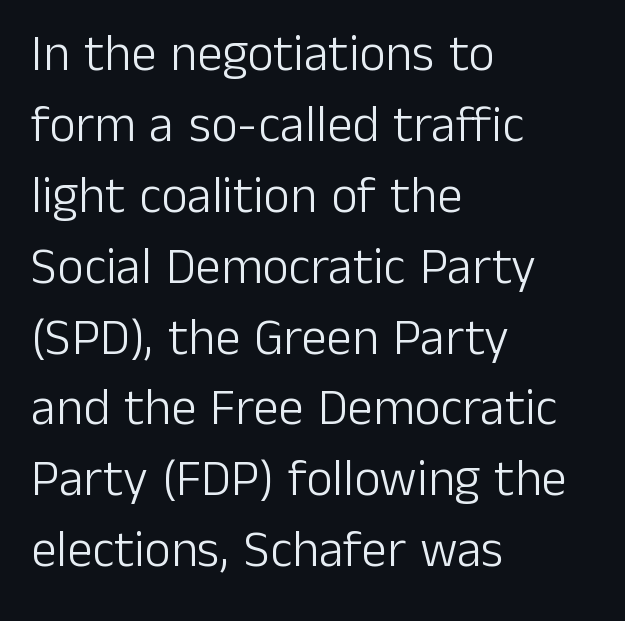
Q: Is the text bold? A: No.
Q: Is the text italic (slanted)? A: No, it is upright.
Q: Is the typeface a serif or a sans-serif typeface? A: Sans-serif.
Q: Is the text underlined? A: No.
Q: How is the paragraph aligned? A: Left-aligned.
Q: Is the spacing between letters normal or unusually wide? A: Normal.
Q: Is the spacing between lines tight, normal or loose? A: Normal.
Q: Width (condensed, normal, or wide)? A: Normal.
Q: Stroke contrast? A: Low.
Q: x-height? A: Medium.
Q: Monospaced? A: No.
